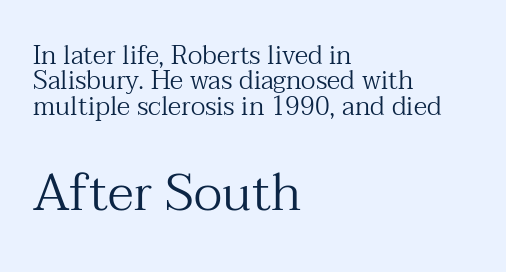
The image shows 51 px regular-weight serif type, upright; set left-aligned, tight line spacing (0.98x), normal letter spacing, not underlined; the second (bottom) block is 1.96x larger; medium stroke contrast and a medium x-height.
